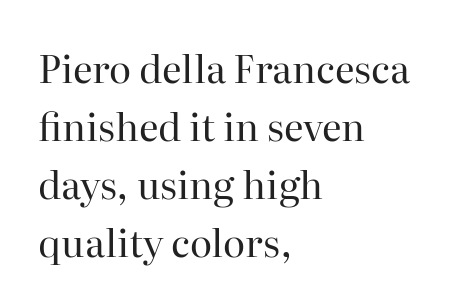
The image shows 38 px regular-weight serif type, upright; set left-aligned, normal line spacing (1.53x), normal letter spacing, not underlined; high stroke contrast and a medium x-height.
